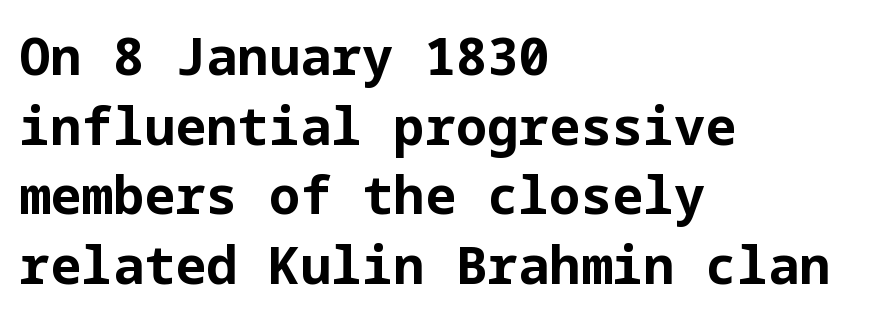
{"serif": "no", "italic": "no", "bold": "yes", "weight": "bold", "width": "normal", "stroke_contrast": "low", "x_height": "medium", "underline": "no", "align": "left", "line_spacing": "normal", "line_spacing_ratio": 1.34, "letter_spacing": "normal", "letter_spacing_em": 0.0, "glyph_px": 52}
